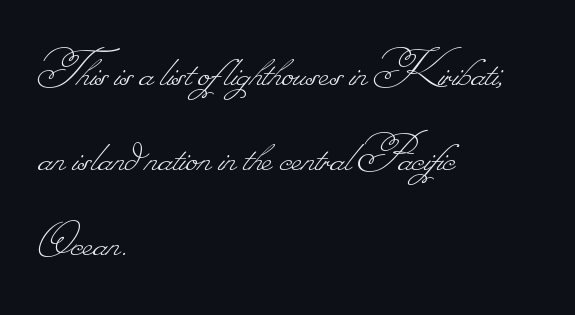
Q: Is the text bold? A: No.
Q: Is the text underlined? A: No.
Q: How is the paragraph aligned? A: Left-aligned.
Q: Is the spacing between letters normal or unusually wide? A: Normal.
Q: Is the spacing between lines tight, normal or loose? A: Normal.
Q: Width (condensed, normal, or wide)? A: Normal.
Q: Stroke contrast? A: Low.
Q: Monospaced? A: No.
